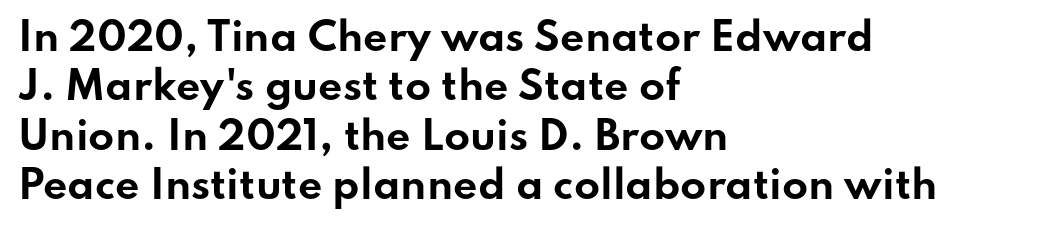
Caption: bold face, heavy strokes. The rendering shows plain stroke endings on the letterforms — a sans-serif design. A clean baseline with only descenders dipping below it. The typography opts for an upright posture over an oblique one. Looks like regular typesetting: each glyph gets only the width it needs. Tracking here is standard; glyphs follow each other at the usual distance.
